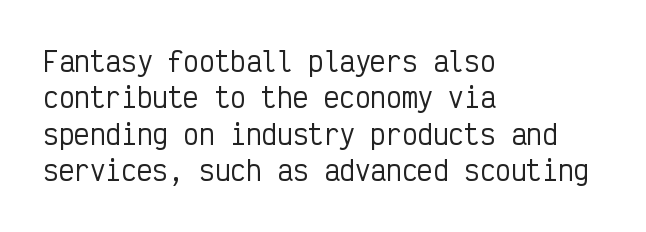
Each line starts at the same left margin while the right side varies. There is no visible air inserted between adjacent glyphs. Baseline-to-baseline distance is the conventional proportion of letter height. No italicization has been applied; the sample stays upright.
